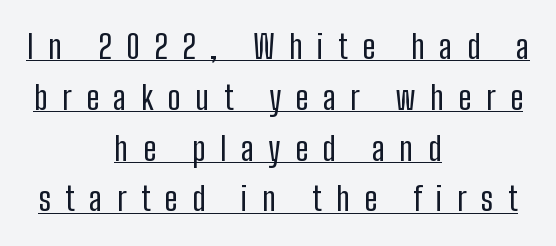
Q: Is the text bold? A: No.
Q: Is the text italic (slanted)? A: No, it is upright.
Q: Is the typeface a serif or a sans-serif typeface? A: Sans-serif.
Q: Is the text underlined? A: Yes.
Q: How is the paragraph aligned? A: Centered.
Q: Is the spacing between letters normal or unusually wide? A: Unusually wide.
Q: Is the spacing between lines tight, normal or loose? A: Normal.
Q: Width (condensed, normal, or wide)? A: Condensed.
Q: Stroke contrast? A: Low.
Q: x-height? A: Medium.
Q: Monospaced? A: No.
